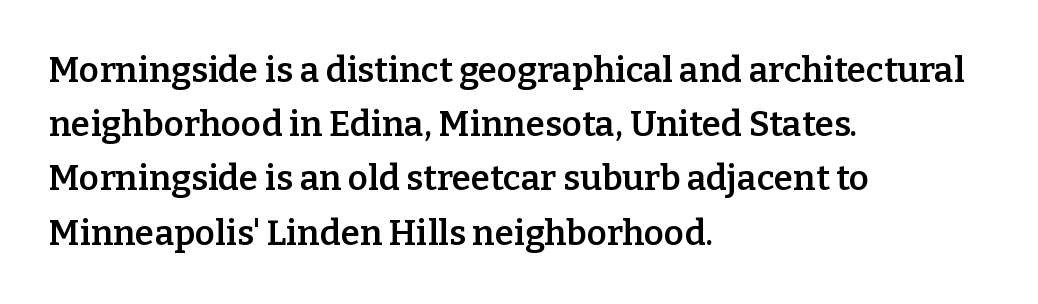
The image shows 35 px semibold serif type, upright; set left-aligned, normal line spacing (1.55x), normal letter spacing, not underlined; low stroke contrast and a medium x-height.
